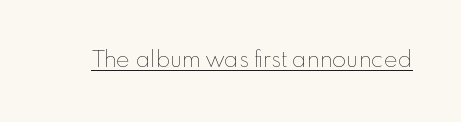
The image shows 23 px text type, upright; set normal letter spacing, underlined.
